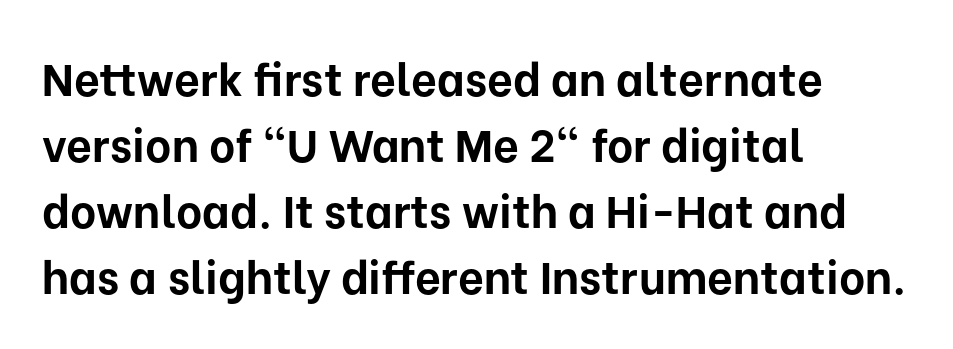
The image shows 45 px bold sans-serif type, upright; set left-aligned, normal line spacing (1.47x), normal letter spacing, not underlined; low stroke contrast and a medium x-height.
